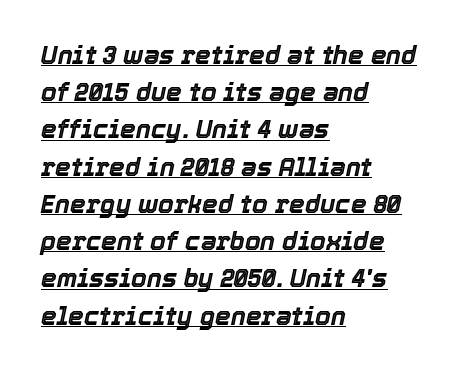
No extra tracking has been applied to these lines. The lines in this sample share a left origin and differ only in where they stop. Emphasis is given by a line drawn under the lettering. A normal amount of white space separates one row of letters from the next.
